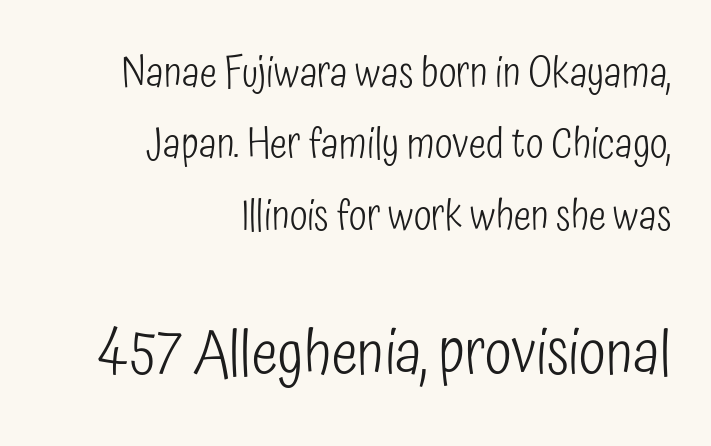
Typographically, this falls in the sans-serif category. Posture: straight, roman, zero tilt. Two sizes are in play, and the larger belongs to the second block. Clear beneath every line of the passage.
